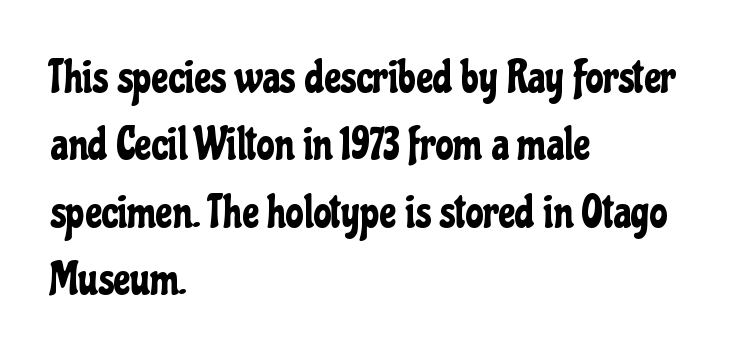
{"serif": "no", "italic": "no", "width": "condensed", "stroke_contrast": "low", "x_height": "medium", "monospaced": "no", "underline": "no", "align": "left", "line_spacing": "normal", "line_spacing_ratio": 1.5, "letter_spacing": "normal", "letter_spacing_em": 0.0, "glyph_px": 45}
